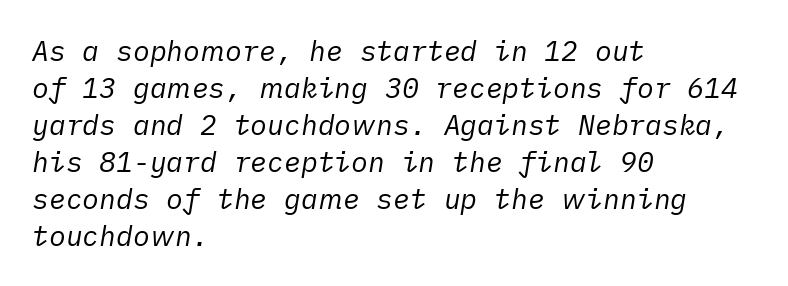
Q: Is the text bold? A: No.
Q: Is the text italic (slanted)? A: Yes, it leans right by about 10 degrees.
Q: Is the text underlined? A: No.
Q: How is the paragraph aligned? A: Left-aligned.
Q: Is the spacing between letters normal or unusually wide? A: Normal.
Q: Is the spacing between lines tight, normal or loose? A: Normal.
Q: Width (condensed, normal, or wide)? A: Normal.
Q: Stroke contrast? A: Low.
Q: x-height? A: Medium.
